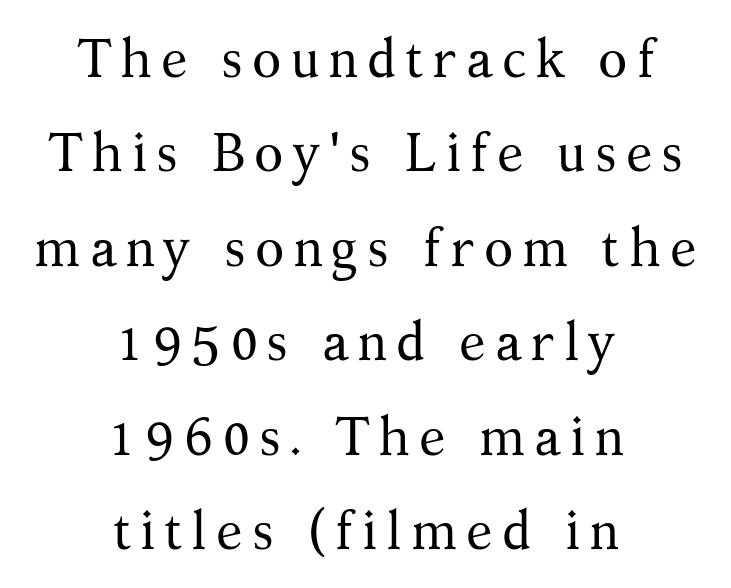
{"serif": "yes", "italic": "no", "bold": "no", "weight": "regular", "width": "normal", "stroke_contrast": "medium", "x_height": "medium", "monospaced": "no", "underline": "no", "align": "center", "line_spacing_ratio": 1.75, "glyph_px": 54}
